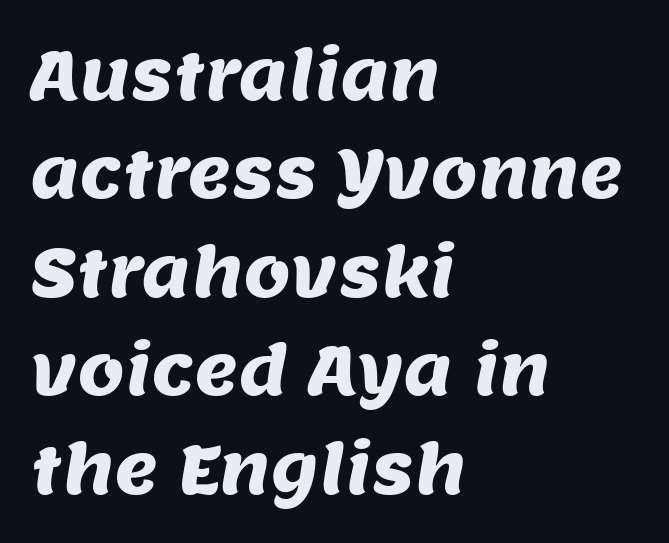
The rendering keeps characters at their native spacing. Visually the block forms a straight wall on the left and a jagged coastline on the right. A typesetter would call this proportional, since set widths differ per character. Any mark beneath the type? The region is blank. What kind of face is this? One without serifs — a sans. Quick note: interline space is typical.
